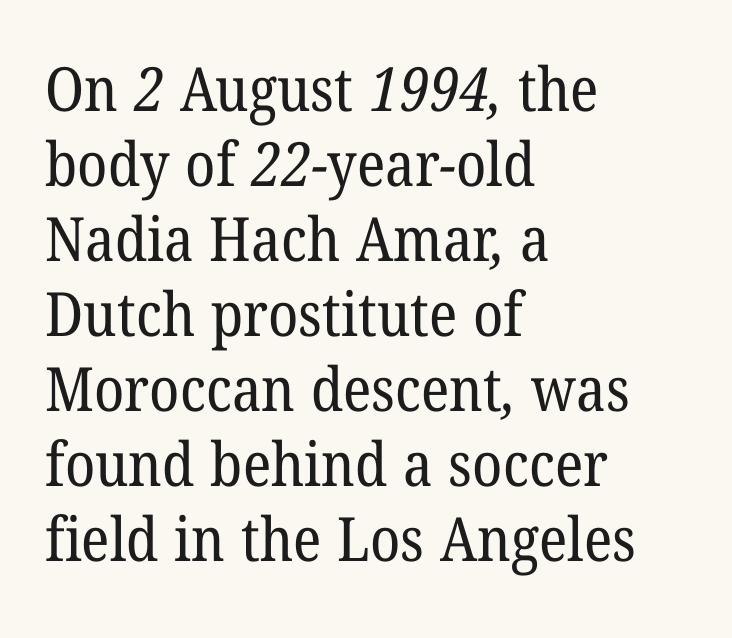
The image shows 61 px regular-weight serif type; set left-aligned, line spacing 1.23x, normal letter spacing, not underlined; low stroke contrast and a medium x-height.
